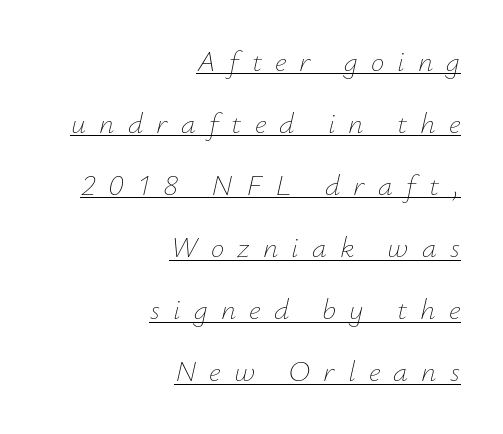
No extra ink here — the face is not bold. Is the type slanted? Yes — the strokes lean at a clear angle. The line-height multiplier appears high, well above default. Line ends are locked; line starts wander.
